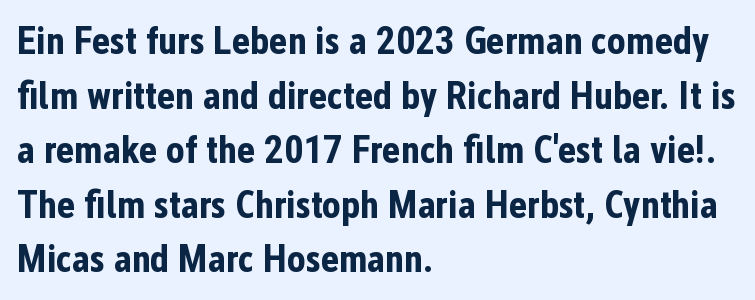
Q: Is the text bold? A: Yes.
Q: Is the text italic (slanted)? A: No, it is upright.
Q: Is the typeface a serif or a sans-serif typeface? A: Sans-serif.
Q: Is the text underlined? A: No.
Q: How is the paragraph aligned? A: Left-aligned.
Q: Is the spacing between letters normal or unusually wide? A: Normal.
Q: Is the spacing between lines tight, normal or loose? A: Normal.
Q: Width (condensed, normal, or wide)? A: Condensed.
Q: Stroke contrast? A: Low.
Q: x-height? A: Medium.
Q: Monospaced? A: No.
